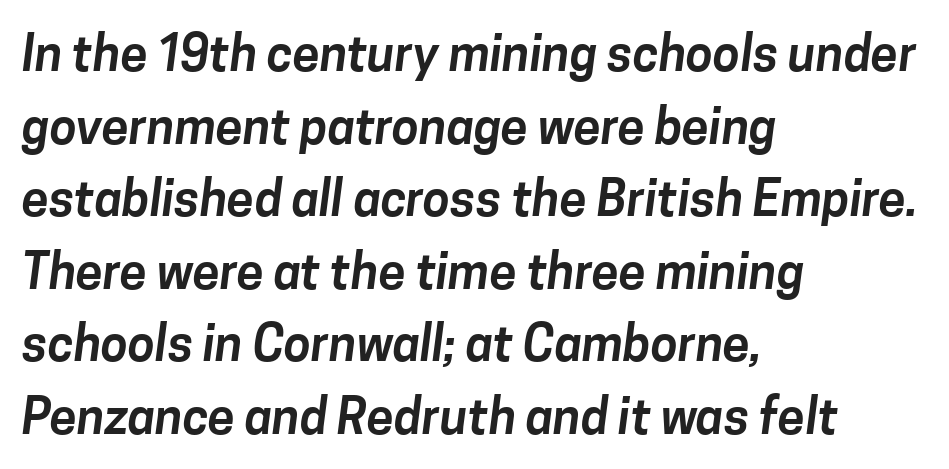
{"serif": "no", "width": "normal", "stroke_contrast": "low", "x_height": "medium", "monospaced": "no", "underline": "no", "align": "left", "line_spacing": "normal", "line_spacing_ratio": 1.48, "letter_spacing": "normal", "letter_spacing_em": 0.0, "glyph_px": 49}
